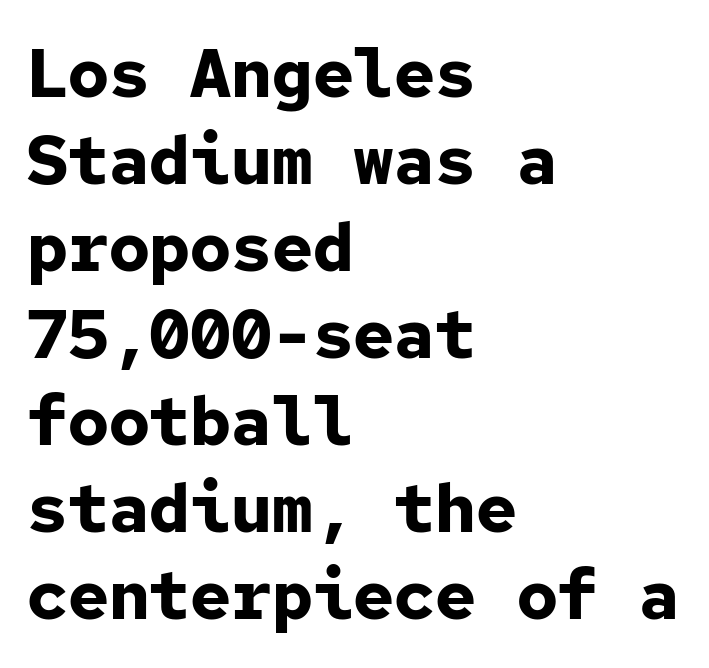
Posture: vertical. The letters march in equal steps, a hallmark of fixed-pitch type. The rows are spaced the way most documents space them. Caption: bold face, heavy strokes. No feet cap the strokes, marking this as sans-serif type.
